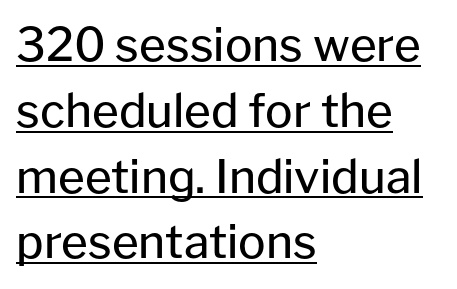
{"serif": "no", "italic": "no", "bold": "no", "weight": "regular", "width": "normal", "stroke_contrast": "low", "x_height": "medium", "monospaced": "no", "underline": "yes", "align": "left", "line_spacing": "normal", "line_spacing_ratio": 1.43, "letter_spacing": "normal", "letter_spacing_em": 0.0, "glyph_px": 46}
